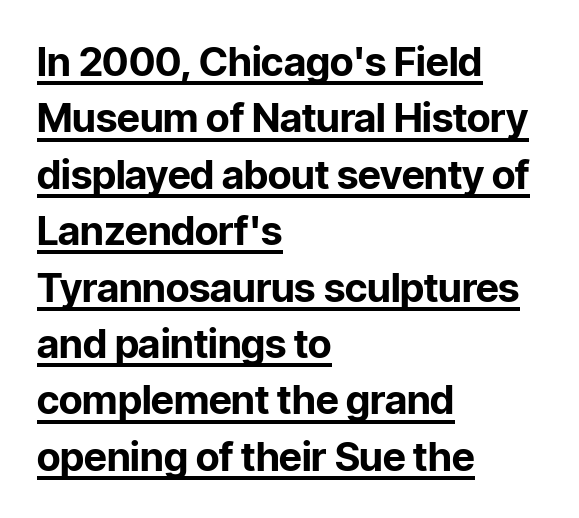
{"serif": "no", "italic": "no", "bold": "yes", "weight": "bold", "width": "normal", "stroke_contrast": "low", "x_height": "medium", "monospaced": "no", "underline": "yes", "align": "left", "line_spacing": "normal", "line_spacing_ratio": 1.41, "letter_spacing": "normal", "letter_spacing_em": 0.0, "glyph_px": 40}
